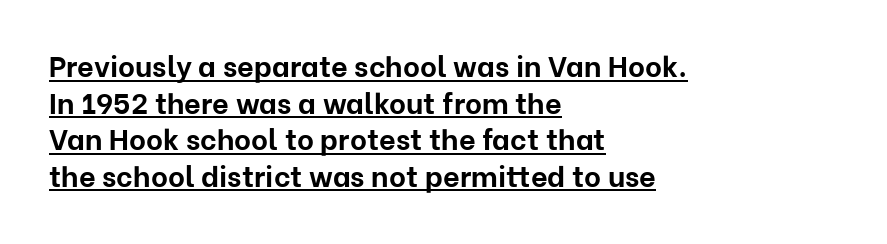
Q: Is the text bold? A: Yes.
Q: Is the text italic (slanted)? A: No, it is upright.
Q: Is the typeface a serif or a sans-serif typeface? A: Sans-serif.
Q: Is the text underlined? A: Yes.
Q: How is the paragraph aligned? A: Left-aligned.
Q: Is the spacing between letters normal or unusually wide? A: Normal.
Q: Is the spacing between lines tight, normal or loose? A: Normal.
Q: Width (condensed, normal, or wide)? A: Normal.
Q: Stroke contrast? A: Low.
Q: x-height? A: Medium.
Q: Monospaced? A: No.
